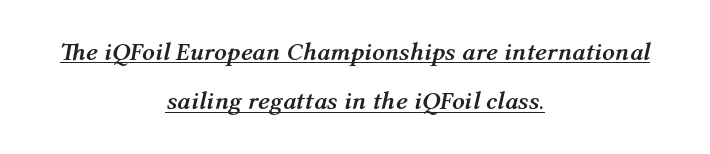
The rendering uses a large line-height, opening up the rows. Centered paragraph, ragged on both sides. There is no visible air inserted between adjacent glyphs. Strokes here are thick enough to call this a true bold.
